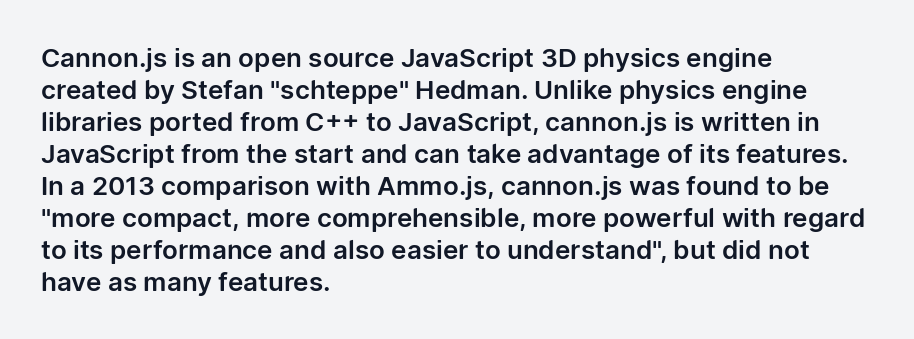
Standard letterfit; no display-style spreading of the glyphs. The string is rendered with underlining switched off. Compared with a centered layout, this one pins lines to the left instead. Vertical strokes here are truly vertical.
